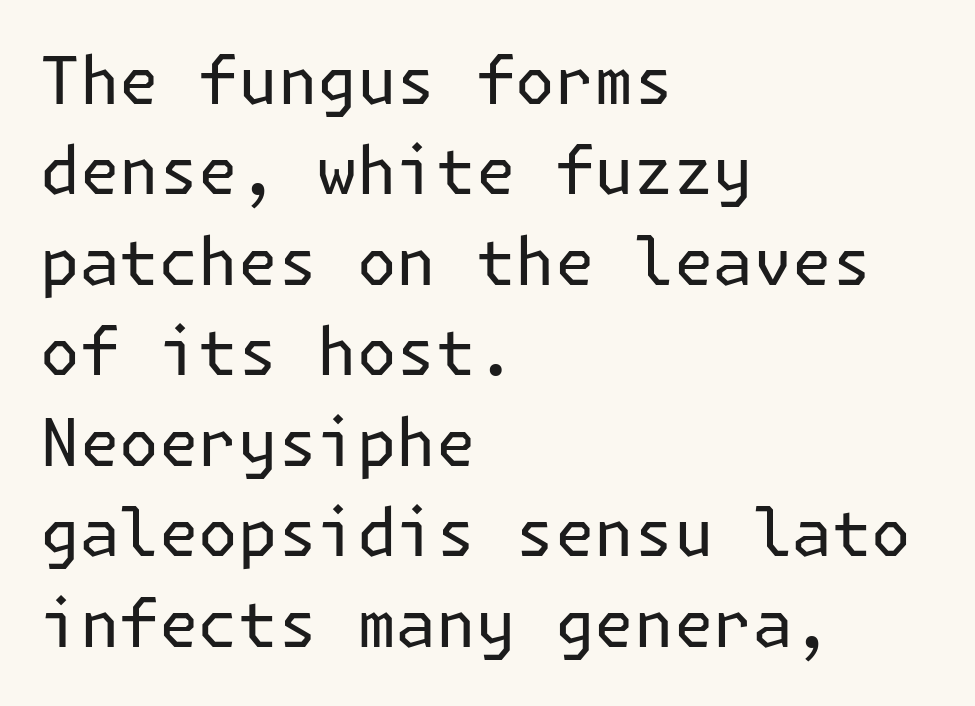
The image shows 66 px regular-weight sans-serif type, upright; set left-aligned, normal line spacing (1.37x), normal letter spacing, not underlined; low stroke contrast and a medium x-height.
